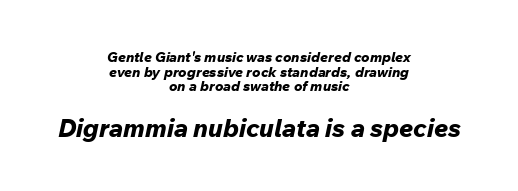
The image shows 25 px bold type, italic (leaning right); set centered, tight line spacing (1.04x), normal letter spacing, not underlined; the second (bottom) block is 1.79x larger.
